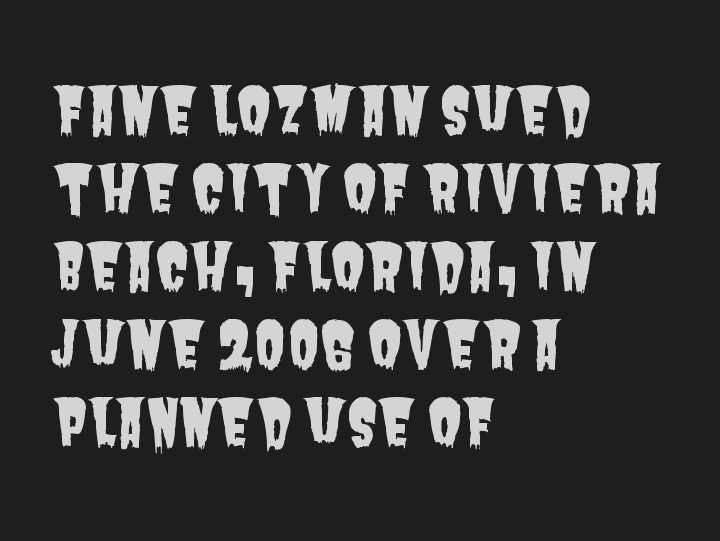
{"serif": "no", "width": "condensed", "stroke_contrast": "low", "x_height": "large", "monospaced": "no", "underline": "no", "align": "left", "line_spacing_ratio": 1.24, "letter_spacing": "normal", "letter_spacing_em": 0.0, "glyph_px": 63}
